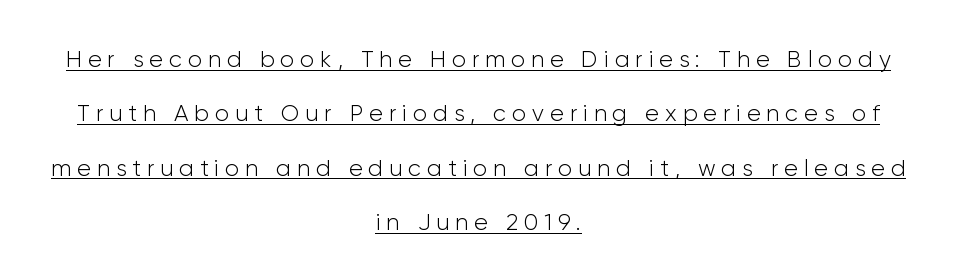
The image shows 23 px text type, upright; set centered, loose line spacing (2.36x), unusually wide letter spacing (+0.26 em), underlined.
